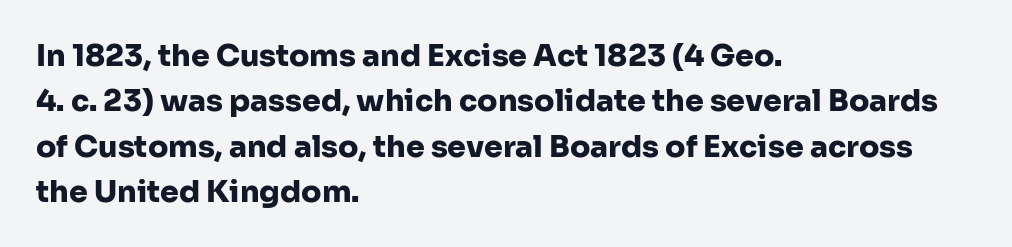
Each line starts at the same left margin while the right side varies. Stroke terminals: plain, sans-serif. Does extra space separate the letters? No, they use regular spacing. Lines of text with bare space underneath. In terms of posture, this sample is upright. This is heavy type, rendered in bold.
